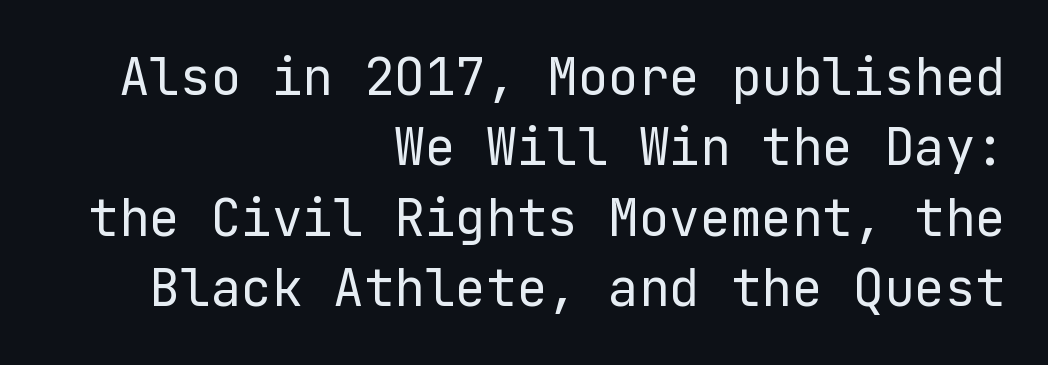
{"serif": "no", "italic": "no", "bold": "no", "weight": "regular", "width": "normal", "stroke_contrast": "low", "x_height": "medium", "underline": "no", "align": "right", "line_spacing": "normal", "line_spacing_ratio": 1.38, "letter_spacing": "normal", "letter_spacing_em": 0.0, "glyph_px": 51}
